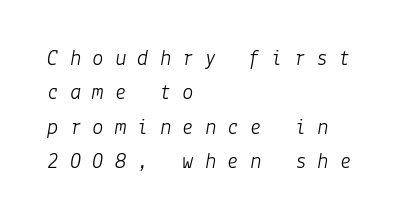
Q: Is the text bold? A: No.
Q: Is the text italic (slanted)? A: Yes, it leans right by about 9 degrees.
Q: Is the text underlined? A: No.
Q: How is the paragraph aligned? A: Left-aligned.
Q: Is the spacing between letters normal or unusually wide? A: Unusually wide.
Q: Is the spacing between lines tight, normal or loose? A: Normal.
